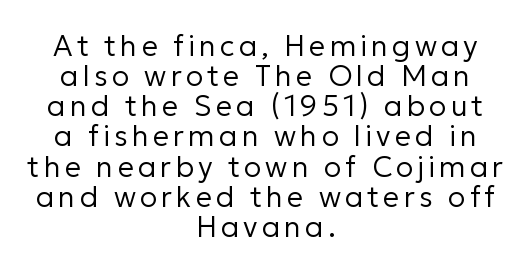
Stems here are at most as thick as an everyday book face. Ordinary non-slanted type is in use. Type style note: lacks serifs. This block would grow much taller if given ordinary leading; it's compressed now. A typesetter would call this proportional, since set widths differ per character. The gap between lines stays unmarked.
